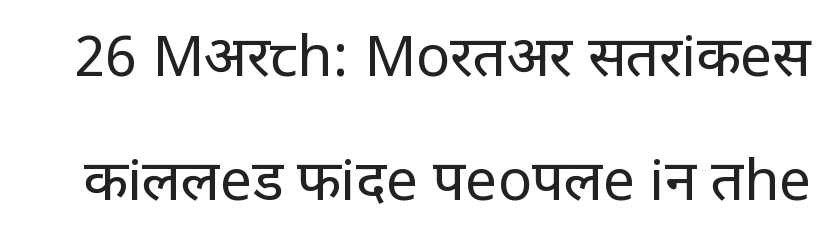
{"serif": "no", "italic": "no", "bold": "no", "weight": "regular", "width": "condensed", "stroke_contrast": "low", "x_height": "large", "monospaced": "no", "underline": "no", "line_spacing": "loose", "line_spacing_ratio": 2.17, "letter_spacing": "normal", "letter_spacing_em": 0.0, "glyph_px": 57}
